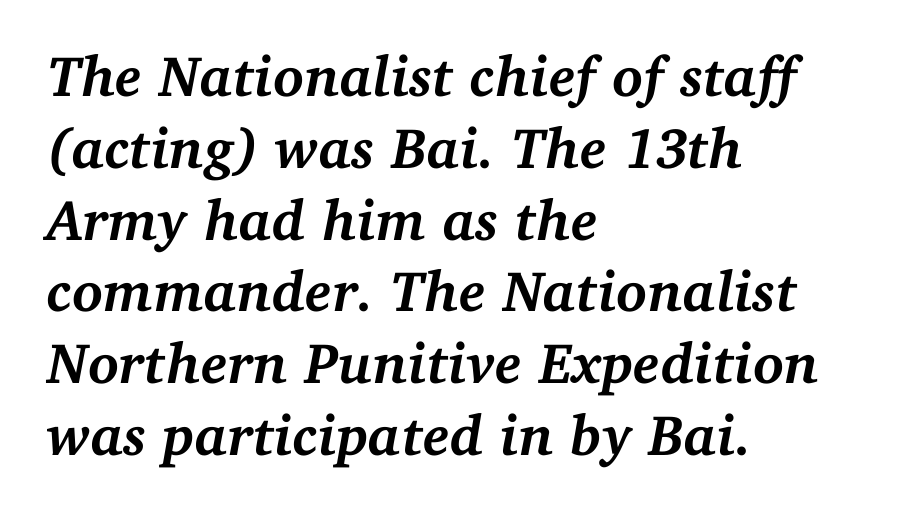
{"serif": "yes", "italic": "yes", "lean": "right", "slant_degrees": 11, "bold": "yes", "weight": "semibold", "width": "normal", "stroke_contrast": "medium", "x_height": "medium", "monospaced": "no", "underline": "no", "align": "left", "line_spacing": "normal", "line_spacing_ratio": 1.26, "letter_spacing": "normal", "letter_spacing_em": 0.0, "glyph_px": 57}
